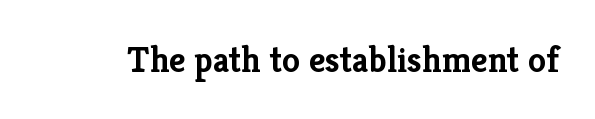
The image shows 36 px semibold serif type, upright; set normal letter spacing, not underlined; low stroke contrast and a medium x-height.
